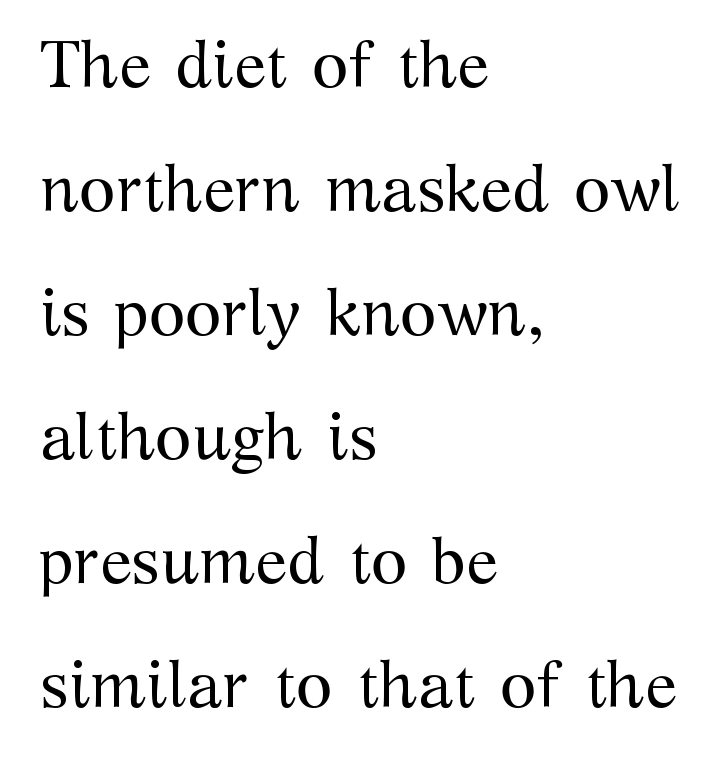
{"serif": "yes", "italic": "no", "bold": "no", "weight": "regular", "width": "normal", "stroke_contrast": "medium", "x_height": "medium", "monospaced": "no", "underline": "no", "align": "left", "line_spacing_ratio": 1.88, "letter_spacing": "normal", "letter_spacing_em": 0.0, "glyph_px": 66}
